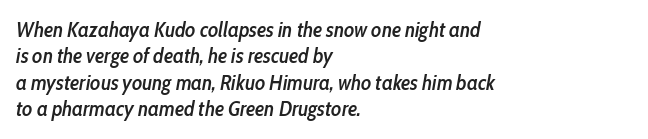
{"italic": "yes", "lean": "right", "slant_degrees": 10, "bold": "semi", "underline": "no", "align": "left", "line_spacing": "normal", "line_spacing_ratio": 1.26, "letter_spacing": "normal", "letter_spacing_em": 0.0, "glyph_px": 21}
